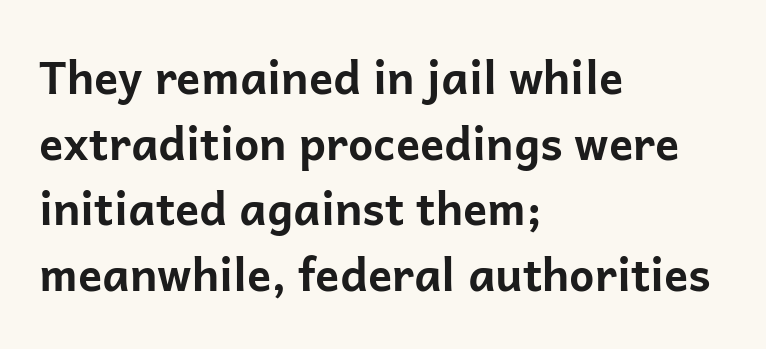
Q: Is the text bold? A: Yes.
Q: Is the text italic (slanted)? A: No, it is upright.
Q: Is the typeface a serif or a sans-serif typeface? A: Sans-serif.
Q: Is the text underlined? A: No.
Q: How is the paragraph aligned? A: Left-aligned.
Q: Is the spacing between letters normal or unusually wide? A: Normal.
Q: Is the spacing between lines tight, normal or loose? A: Normal.
Q: Width (condensed, normal, or wide)? A: Normal.
Q: Stroke contrast? A: Low.
Q: x-height? A: Medium.
Q: Monospaced? A: No.
